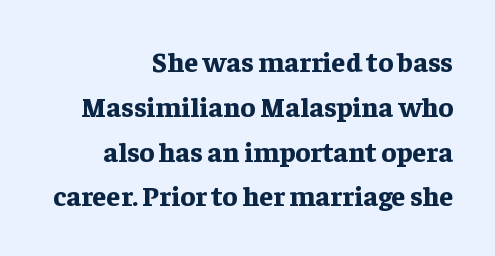
The image shows 28 px bold serif type, upright; set right-aligned, normal line spacing (1.6x), normal letter spacing, not underlined; low stroke contrast and a medium x-height.
